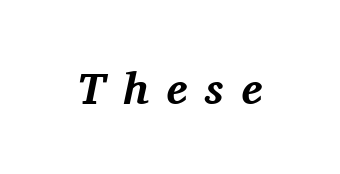
Typesetter's note: full bold, strokes at maximum text heaviness. These lines are rendered in a variable-pitch font. Unmarked baselines from the first word to the last. Is the type slanted? Yes — the strokes lean at a clear angle.
